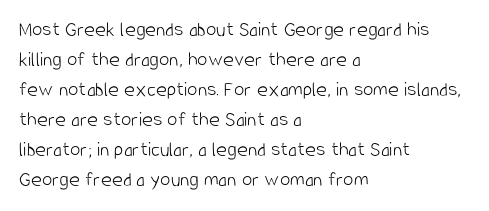
Compared with typical body copy, the letter spacing here is the same. The text block is weighted toward the left margin, trailing off unevenly rightward. The foot of each line stays bare and open. Evenly set lines give the paragraph a standard silhouette. Stroke thickness stays within the range of a standard reading face or lighter.
